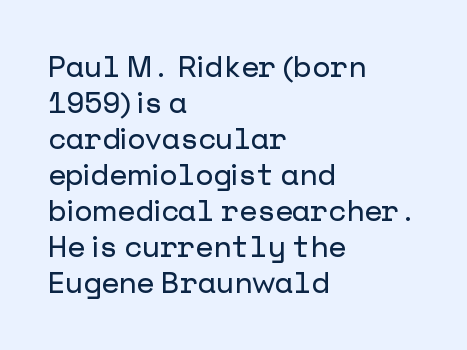
{"serif": "no", "italic": "no", "width": "normal", "stroke_contrast": "low", "x_height": "medium", "underline": "no", "align": "left", "line_spacing_ratio": 1.24, "letter_spacing": "normal", "letter_spacing_em": 0.0, "glyph_px": 29}
